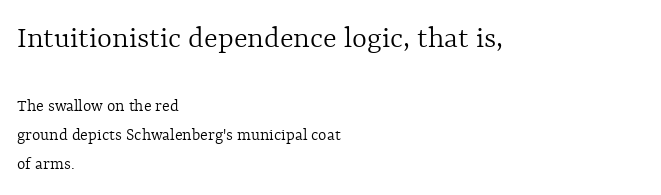
{"italic": "no", "bold": "no", "weight": "light", "width": "normal", "x_height": "medium", "monospaced": "no", "underline": "no", "align": "left", "line_spacing": "normal", "line_spacing_ratio": 1.61, "letter_spacing": "normal", "letter_spacing_em": 0.0, "larger_block": "first", "size_ratio": 1.78, "glyph_px": 32}
